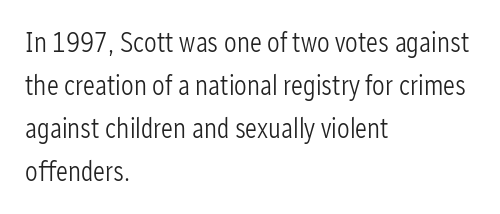
The image shows 28 px light, condensed sans-serif type, upright; set left-aligned, normal line spacing (1.53x), normal letter spacing, not underlined; low stroke contrast and a medium x-height.
